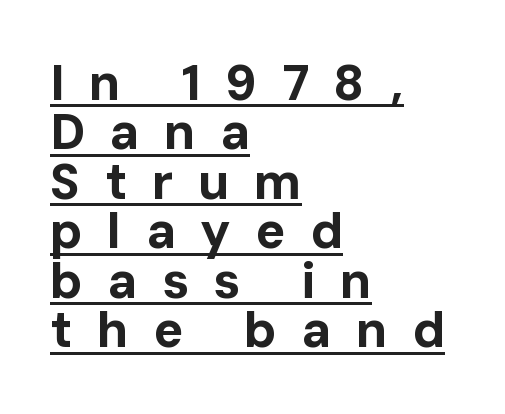
Q: Is the text bold? A: Yes.
Q: Is the text italic (slanted)? A: No, it is upright.
Q: Is the typeface a serif or a sans-serif typeface? A: Sans-serif.
Q: Is the text underlined? A: Yes.
Q: How is the paragraph aligned? A: Left-aligned.
Q: Is the spacing between letters normal or unusually wide? A: Unusually wide.
Q: Is the spacing between lines tight, normal or loose? A: Tight.
Q: Width (condensed, normal, or wide)? A: Normal.
Q: Stroke contrast? A: Low.
Q: x-height? A: Medium.
Q: Monospaced? A: No.
